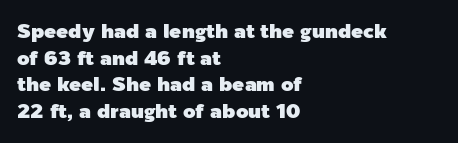
{"italic": "no", "underline": "no", "align": "left", "line_spacing": "normal", "line_spacing_ratio": 1.33, "letter_spacing": "normal", "letter_spacing_em": 0.0, "glyph_px": 20}
